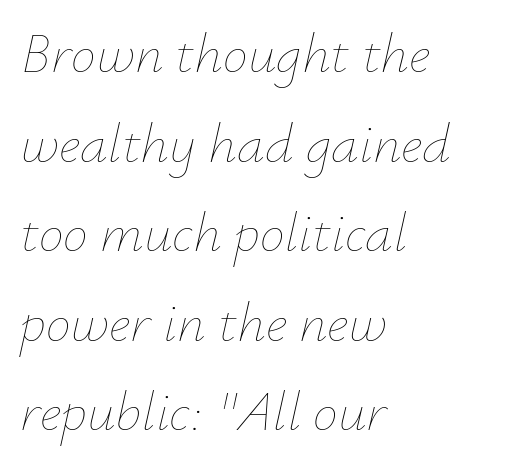
{"italic": "yes", "lean": "right", "slant_degrees": 12, "bold": "no", "weight": "thin", "width": "normal", "stroke_contrast": "low", "x_height": "small", "monospaced": "no", "underline": "no", "align": "left", "line_spacing": "normal", "line_spacing_ratio": 1.6, "letter_spacing": "normal", "letter_spacing_em": 0.0, "glyph_px": 56}
